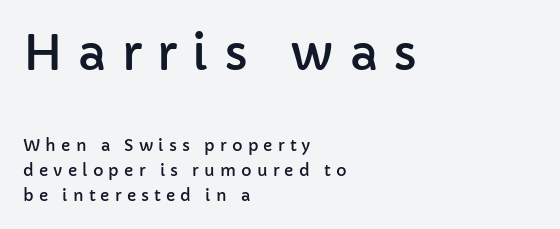
Just letters on the line, the space beneath them empty. Does extra space separate the letters? Yes, quite a lot of it. The rows are spaced the way most documents space them. Reading down the block, your eye returns to a fixed left position each line. Regarding serifs, this sample does without them. The letters advance in unequal steps, a hallmark of proportional type.
